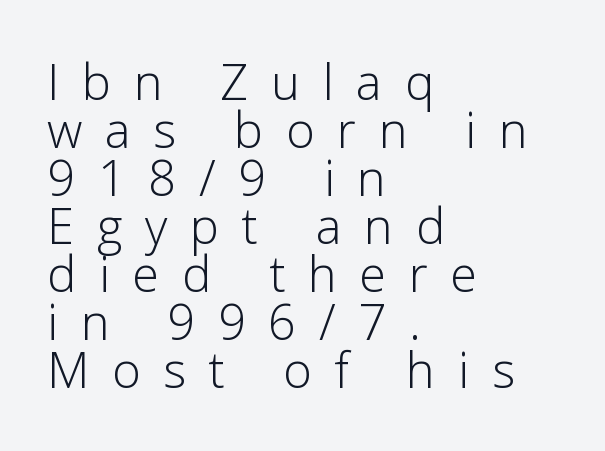
Tracking here is generous; glyphs stand well apart from one another. The passage shown is typed in a proportional face where columns would drift. Rendered with straight, roman letterforms. Compared with typical paragraphs, the rows here are closer together. The string is rendered with underlining switched off.
